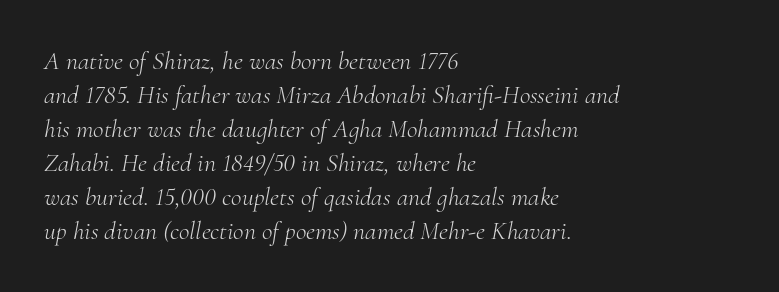
Interline gaps are of average width in this sample. Words appear dense and cohesive because spacing is normal. Beneath every word, the page is bare. The glyphs look as if they've been sheared to an angle. Stroke mass is kept to a normal reading level or below.
